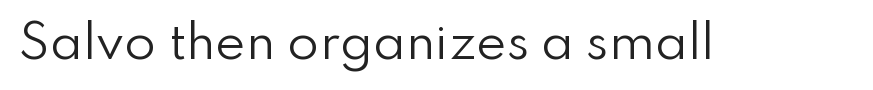
Posture: upright roman. What stands out about the letter spacing? Nothing — it is the standard amount. Varying glyph widths throughout — classic text-font behaviour. The typeface chosen for these lines omits serifs.
